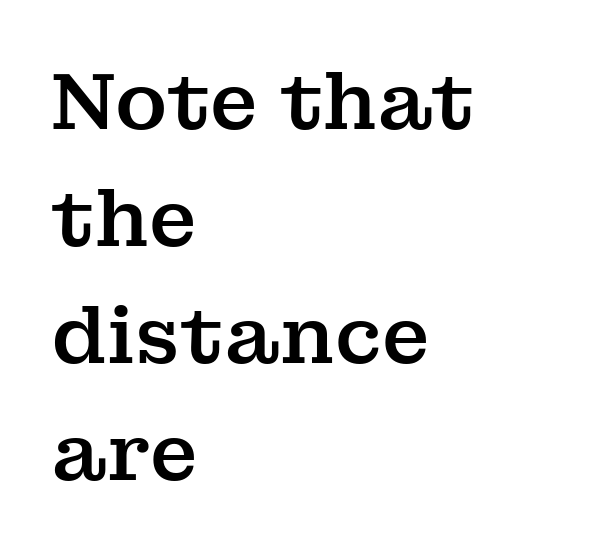
Looks like regular typesetting: each glyph gets only the width it needs. In terms of letterspacing, this is plain default setting. A serif font was chosen for this passage. No word sits above an underline.
